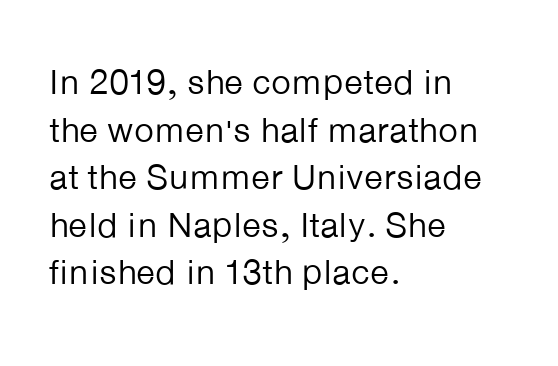
Q: Is the text bold? A: No.
Q: Is the text italic (slanted)? A: No, it is upright.
Q: Is the typeface a serif or a sans-serif typeface? A: Sans-serif.
Q: Is the text underlined? A: No.
Q: How is the paragraph aligned? A: Left-aligned.
Q: Is the spacing between letters normal or unusually wide? A: Normal.
Q: Is the spacing between lines tight, normal or loose? A: Normal.
Q: Width (condensed, normal, or wide)? A: Normal.
Q: Stroke contrast? A: Low.
Q: x-height? A: Medium.
Q: Monospaced? A: No.
